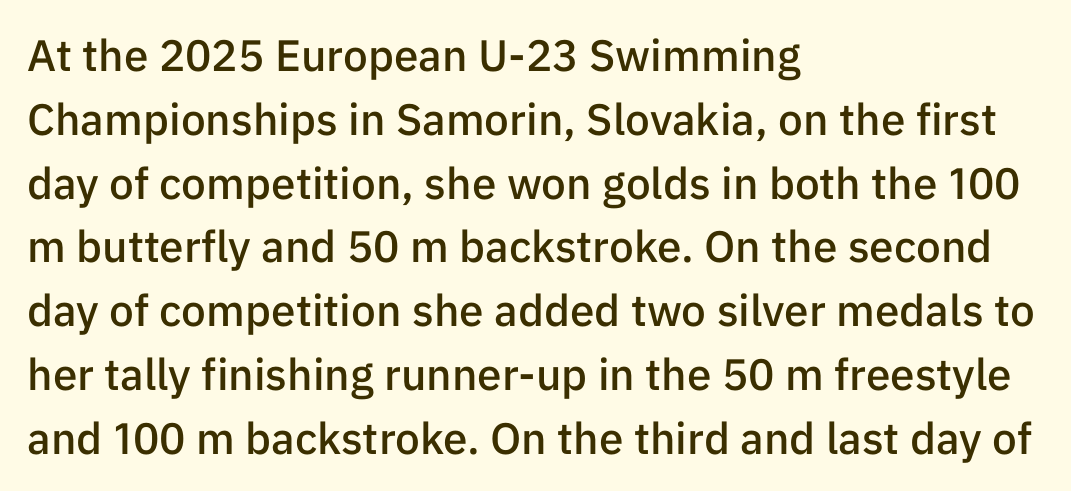
{"serif": "no", "italic": "no", "bold": "semi", "weight": "semibold", "width": "normal", "stroke_contrast": "low", "x_height": "medium", "monospaced": "no", "underline": "no", "align": "left", "line_spacing": "normal", "line_spacing_ratio": 1.45, "letter_spacing": "normal", "letter_spacing_em": 0.0, "glyph_px": 44}
